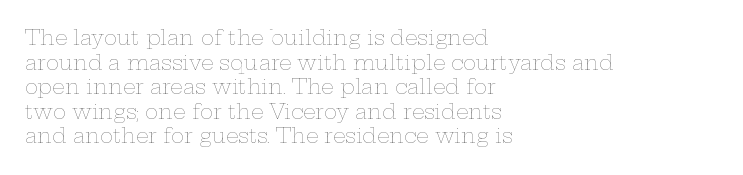
Q: Is the text bold? A: No.
Q: Is the text italic (slanted)? A: No, it is upright.
Q: Is the text underlined? A: No.
Q: How is the paragraph aligned? A: Left-aligned.
Q: Is the spacing between letters normal or unusually wide? A: Normal.
